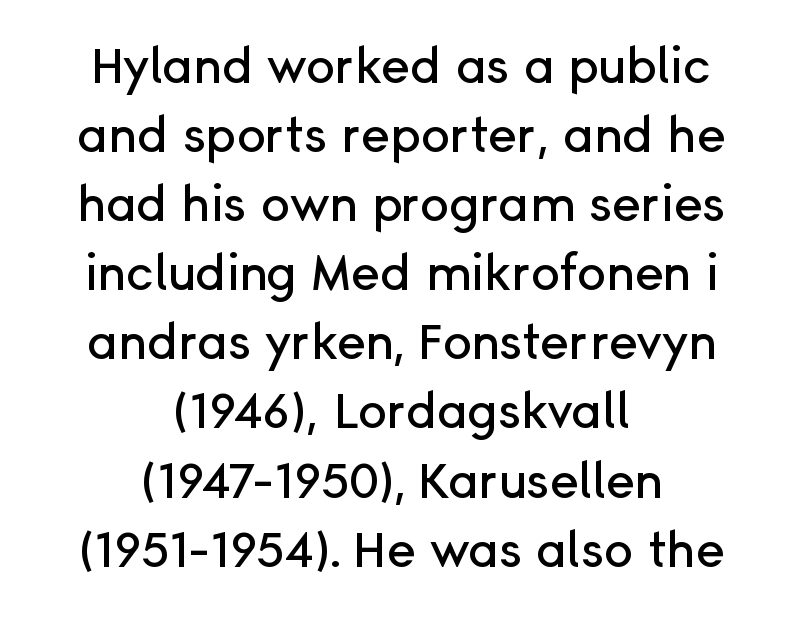
{"serif": "no", "italic": "no", "width": "normal", "stroke_contrast": "low", "x_height": "medium", "monospaced": "no", "underline": "no", "align": "center", "line_spacing": "normal", "line_spacing_ratio": 1.41, "letter_spacing": "normal", "letter_spacing_em": 0.0, "glyph_px": 49}
